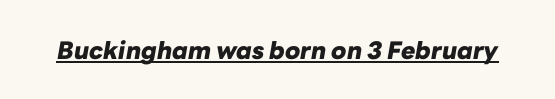
Chunky letters — that's bold for sure. Would a proofreader flag this as italicized? Yes. Underline: present. Letter spacing: default.
